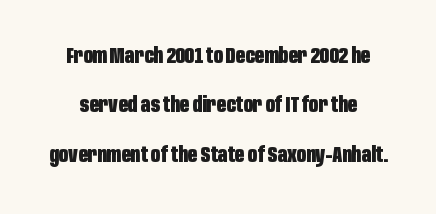
The image shows 21 px bold type, upright; set loose line spacing (2.35x), normal letter spacing, not underlined.
